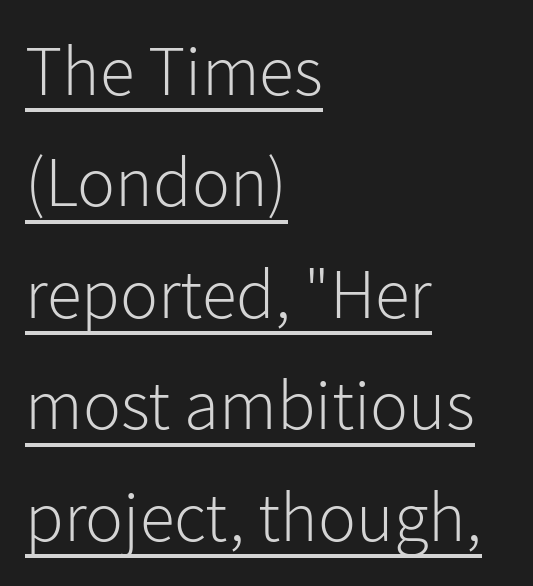
The image shows 71 px light sans-serif type, upright; set left-aligned, normal line spacing (1.57x), normal letter spacing, underlined; low stroke contrast and a medium x-height.
